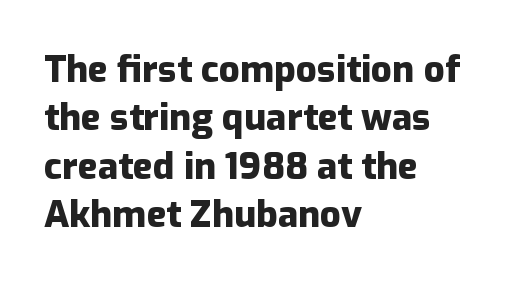
{"serif": "no", "italic": "no", "bold": "yes", "weight": "heavy", "width": "normal", "stroke_contrast": "low", "x_height": "medium", "monospaced": "no", "underline": "no", "align": "left", "line_spacing": "normal", "line_spacing_ratio": 1.31, "letter_spacing": "normal", "letter_spacing_em": 0.0, "glyph_px": 37}
